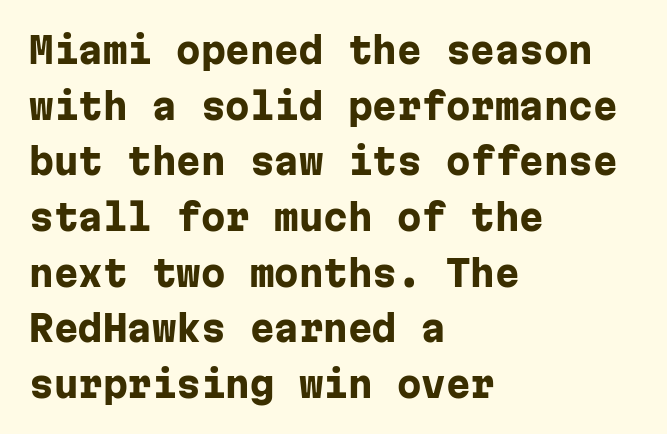
{"serif": "no", "italic": "no", "bold": "yes", "weight": "heavy", "width": "normal", "stroke_contrast": "low", "x_height": "medium", "monospaced": "yes", "underline": "no", "align": "left", "line_spacing": "normal", "line_spacing_ratio": 1.59, "letter_spacing": "normal", "letter_spacing_em": 0.0, "glyph_px": 35}
